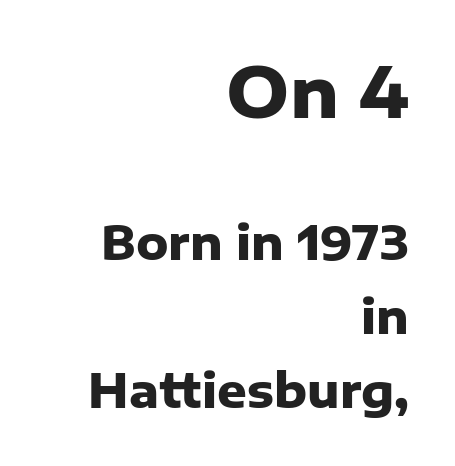
Think of a printed novel: that variable character pitch is what you see here. Pretty heavy lettering here — definitely bold. This sample uses an upright cut, with every glyph sitting square on the baseline. Is there much room between lines? A standard amount, neither cramped nor airy. Only glyphs here, with clear space below each row.
